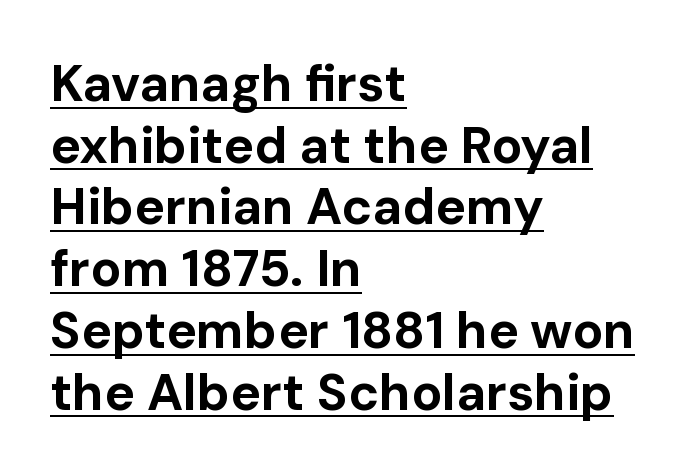
{"serif": "no", "italic": "no", "bold": "yes", "weight": "bold", "width": "normal", "stroke_contrast": "low", "x_height": "medium", "monospaced": "no", "underline": "yes", "align": "left", "line_spacing_ratio": 1.21, "letter_spacing": "normal", "letter_spacing_em": 0.0, "glyph_px": 51}
